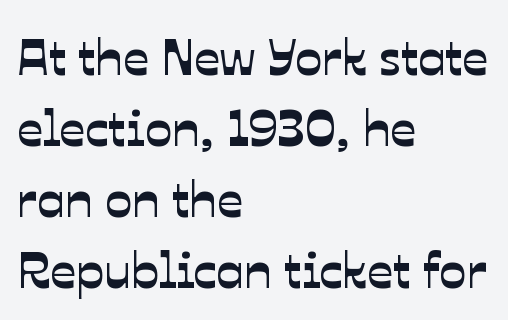
The image shows 51 px sans-serif type; set left-aligned, normal line spacing (1.39x), normal letter spacing, not underlined; low stroke contrast and a medium x-height.
